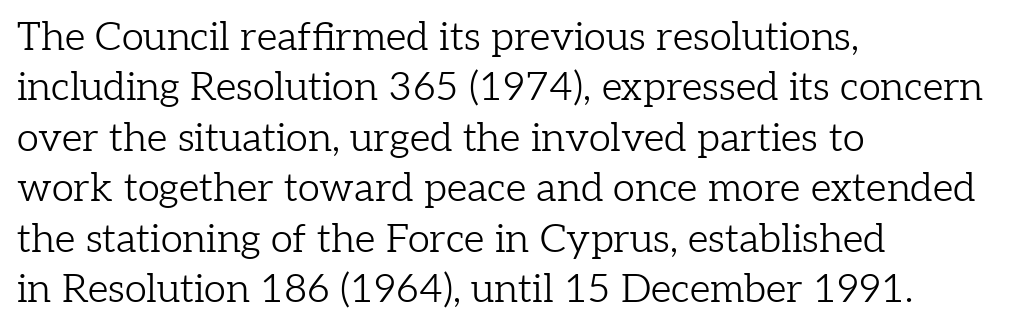
Lines of text with bare space underneath. Nothing unusual about the tracking: characters are spaced as the font intends. Every stem runs plumb, perpendicular to the baseline. Observe the serifs anchoring each vertical stroke in this sample.
